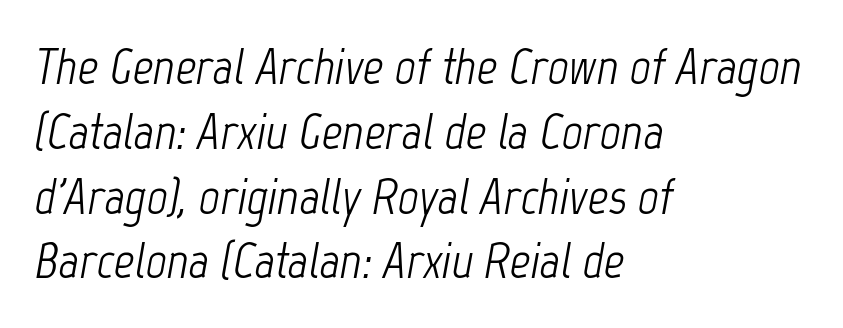
The image shows 51 px light, condensed type, italic (leaning right); set left-aligned, normal line spacing (1.27x), normal letter spacing, not underlined; low stroke contrast and a medium x-height.
